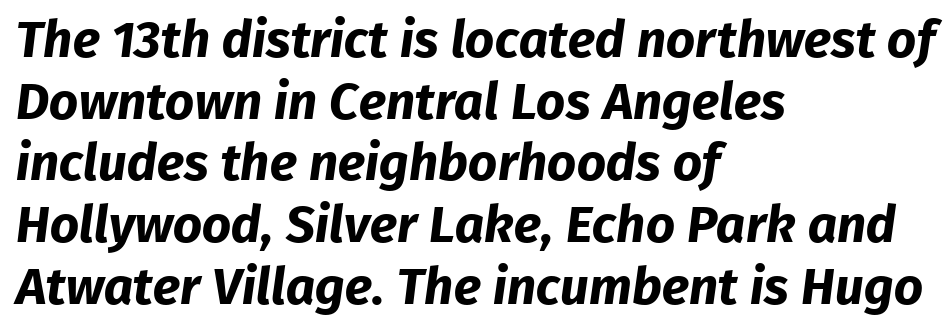
The image shows 51 px bold sans-serif type; set left-aligned, line spacing 1.21x, normal letter spacing, not underlined; low stroke contrast and a medium x-height.
